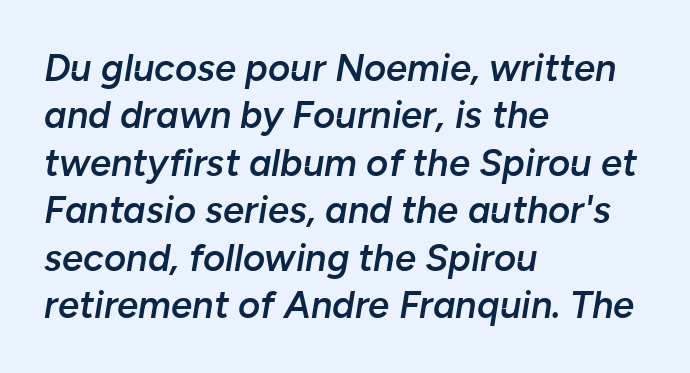
The image shows 38 px semibold type, italic (leaning right); set left-aligned, normal line spacing (1.25x), normal letter spacing, not underlined; low stroke contrast and a medium x-height.
